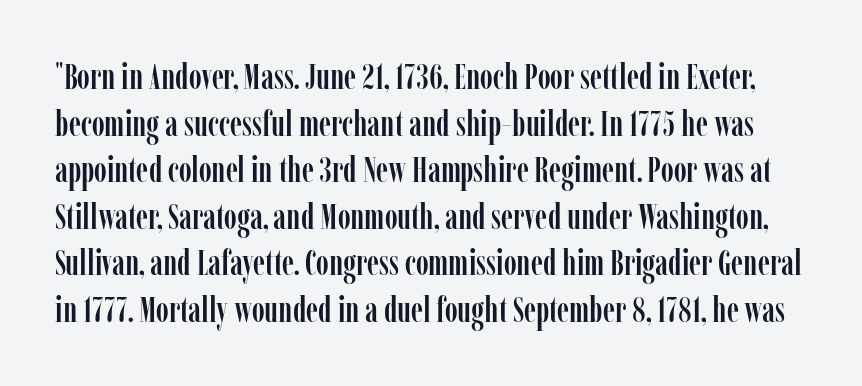
Q: Is the text italic (slanted)? A: No, it is upright.
Q: Is the typeface a serif or a sans-serif typeface? A: Serif.
Q: Is the text underlined? A: No.
Q: Is the spacing between letters normal or unusually wide? A: Normal.
Q: Is the spacing between lines tight, normal or loose? A: Normal.
Q: Width (condensed, normal, or wide)? A: Condensed.
Q: Stroke contrast? A: Low.
Q: x-height? A: Medium.
Q: Monospaced? A: No.
